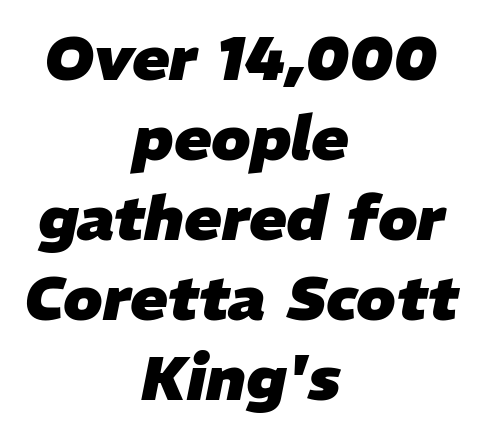
The image shows 62 px heavy type, italic (leaning right); set centered, normal line spacing (1.29x), normal letter spacing, not underlined; low stroke contrast and a medium x-height.
